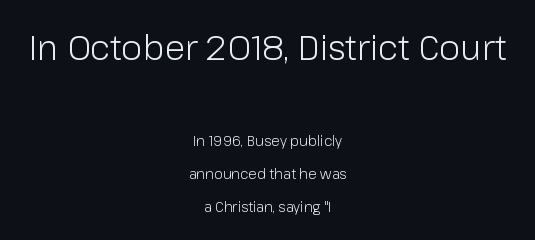
Q: Is the text bold? A: No.
Q: Is the text italic (slanted)? A: No, it is upright.
Q: Is the typeface a serif or a sans-serif typeface? A: Sans-serif.
Q: Is the text underlined? A: No.
Q: How is the paragraph aligned? A: Centered.
Q: Is the spacing between letters normal or unusually wide? A: Normal.
Q: Is the spacing between lines tight, normal or loose? A: Loose.
Q: Which block of text is set in a larger size, the first (top) or the second (bottom)? A: The first (top) one.
Q: Width (condensed, normal, or wide)? A: Normal.
Q: Stroke contrast? A: Low.
Q: x-height? A: Medium.
Q: Monospaced? A: No.
